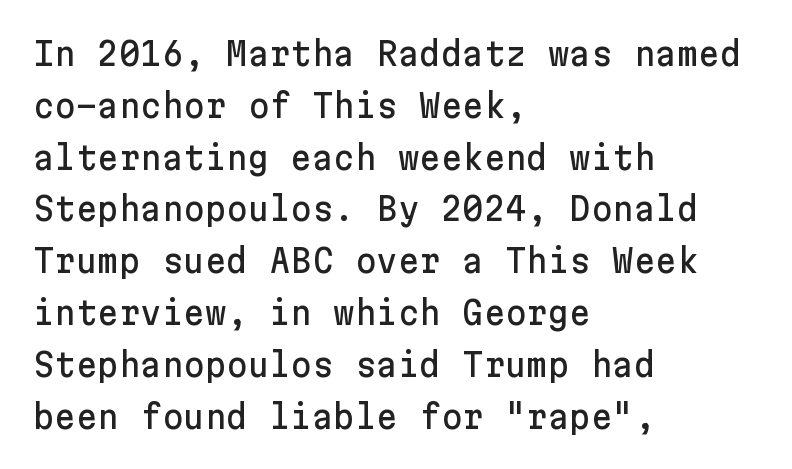
Characters remain perfectly vertical along every line. Nobody touched the tracking dial on this one. Descenders hang freely into open space. Evenly set lines give the paragraph a standard silhouette. I'd call this a sans setting — the letters go barefoot. The text block is weighted toward the left margin, trailing off unevenly rightward.
